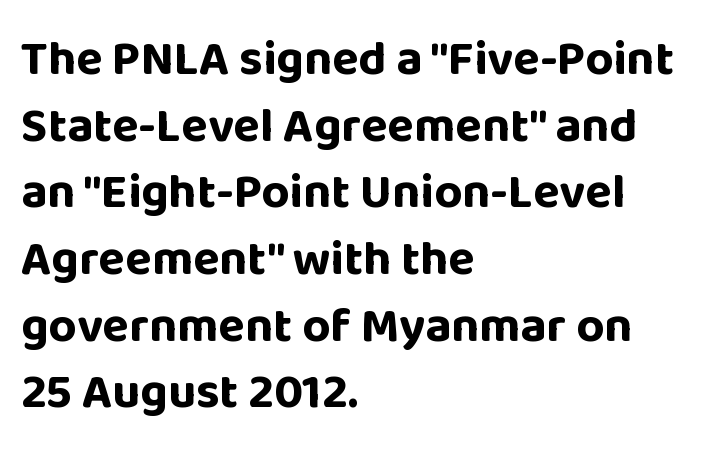
Q: Is the text bold? A: Yes.
Q: Is the text italic (slanted)? A: No, it is upright.
Q: Is the typeface a serif or a sans-serif typeface? A: Sans-serif.
Q: Is the text underlined? A: No.
Q: How is the paragraph aligned? A: Left-aligned.
Q: Is the spacing between letters normal or unusually wide? A: Normal.
Q: Is the spacing between lines tight, normal or loose? A: Normal.
Q: Width (condensed, normal, or wide)? A: Normal.
Q: Stroke contrast? A: Low.
Q: x-height? A: Large.
Q: Monospaced? A: No.
